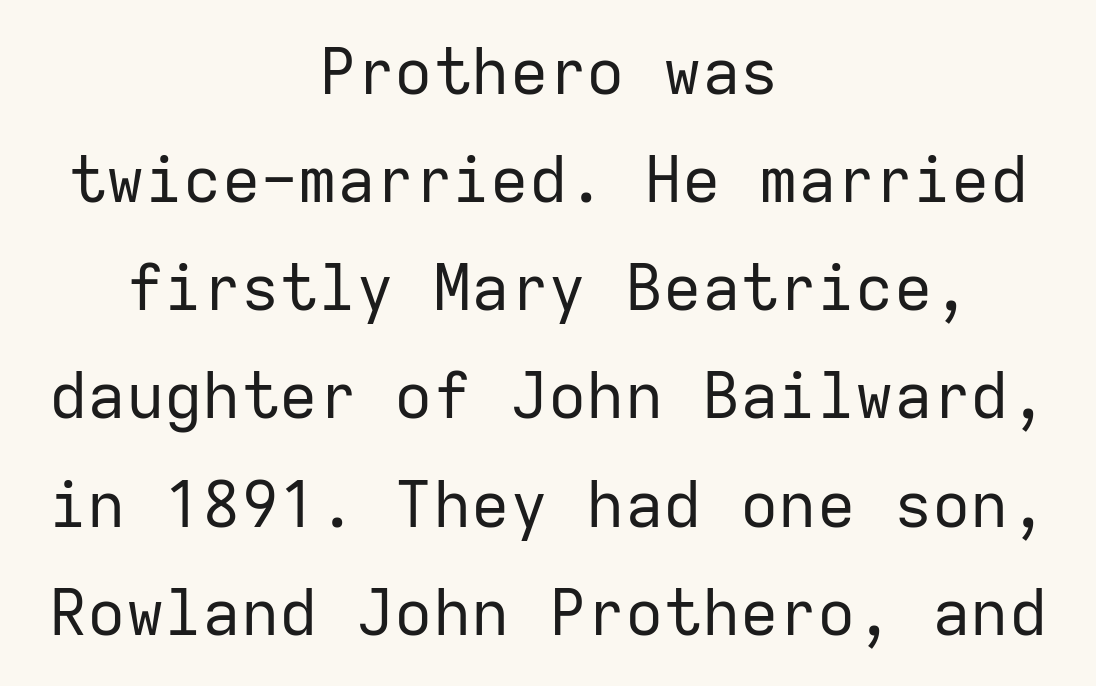
Q: Is the text bold? A: No.
Q: Is the text italic (slanted)? A: No, it is upright.
Q: Is the typeface a serif or a sans-serif typeface? A: Sans-serif.
Q: Is the text underlined? A: No.
Q: How is the paragraph aligned? A: Centered.
Q: Is the spacing between letters normal or unusually wide? A: Normal.
Q: Is the spacing between lines tight, normal or loose? A: Normal.
Q: Width (condensed, normal, or wide)? A: Normal.
Q: Stroke contrast? A: Low.
Q: x-height? A: Medium.
Q: Monospaced? A: Yes.
